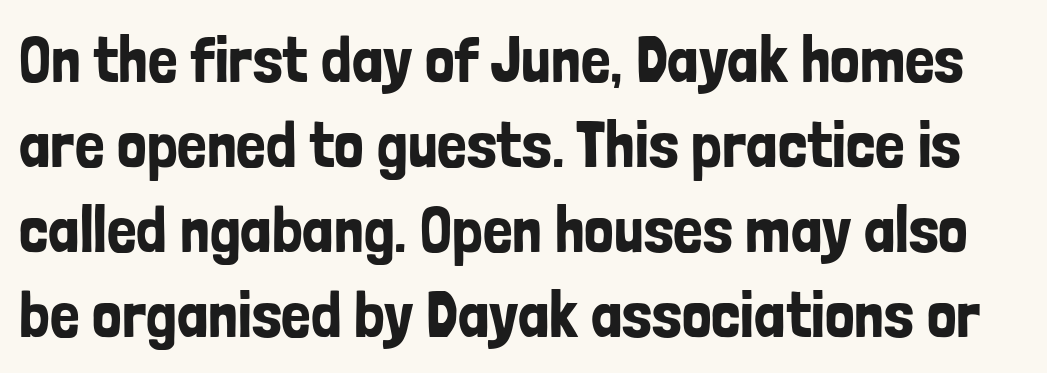
Q: Is the text italic (slanted)? A: No, it is upright.
Q: Is the typeface a serif or a sans-serif typeface? A: Sans-serif.
Q: Is the text underlined? A: No.
Q: Is the spacing between letters normal or unusually wide? A: Normal.
Q: Is the spacing between lines tight, normal or loose? A: Normal.
Q: Width (condensed, normal, or wide)? A: Condensed.
Q: Stroke contrast? A: Low.
Q: x-height? A: Medium.
Q: Monospaced? A: No.
